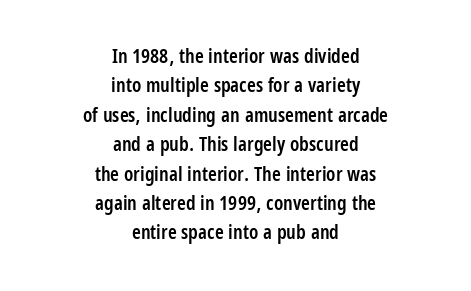
The image shows 20 px text type, upright; set centered, normal line spacing (1.47x), normal letter spacing, not underlined.
